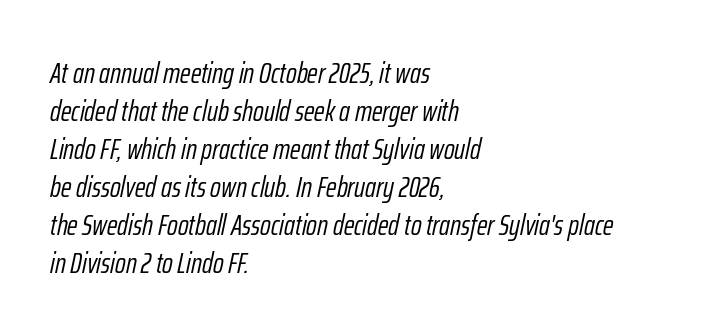
Q: Is the text bold? A: No.
Q: Is the text italic (slanted)? A: Yes, it leans right by about 12 degrees.
Q: Is the text underlined? A: No.
Q: How is the paragraph aligned? A: Left-aligned.
Q: Is the spacing between letters normal or unusually wide? A: Normal.
Q: Is the spacing between lines tight, normal or loose? A: Normal.
Q: Width (condensed, normal, or wide)? A: Condensed.
Q: Stroke contrast? A: Low.
Q: x-height? A: Medium.
Q: Monospaced? A: No.
